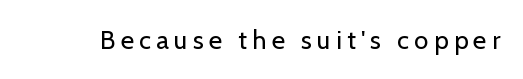
{"italic": "no", "bold": "no", "underline": "no", "letter_spacing": "wide", "letter_spacing_em": 0.2, "glyph_px": 26}
